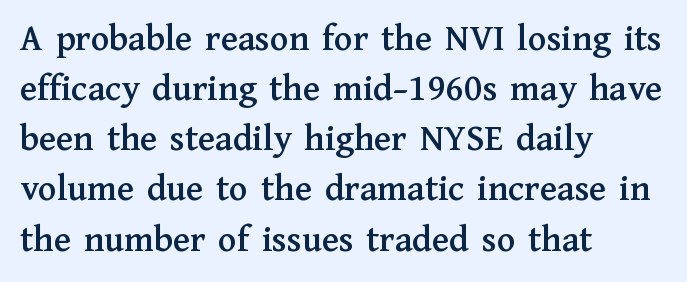
{"serif": "yes", "italic": "no", "width": "normal", "stroke_contrast": "medium", "x_height": "medium", "monospaced": "no", "underline": "no", "align": "left", "line_spacing": "normal", "line_spacing_ratio": 1.32, "letter_spacing": "normal", "letter_spacing_em": 0.0, "glyph_px": 38}
